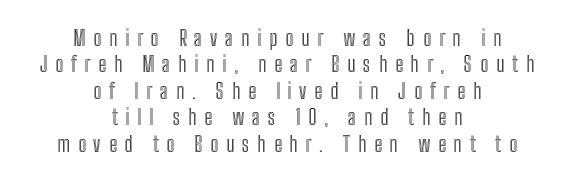
Q: Is the text italic (slanted)? A: No, it is upright.
Q: Is the text underlined? A: No.
Q: How is the paragraph aligned? A: Centered.
Q: Is the spacing between letters normal or unusually wide? A: Unusually wide.
Q: Is the spacing between lines tight, normal or loose? A: Normal.
